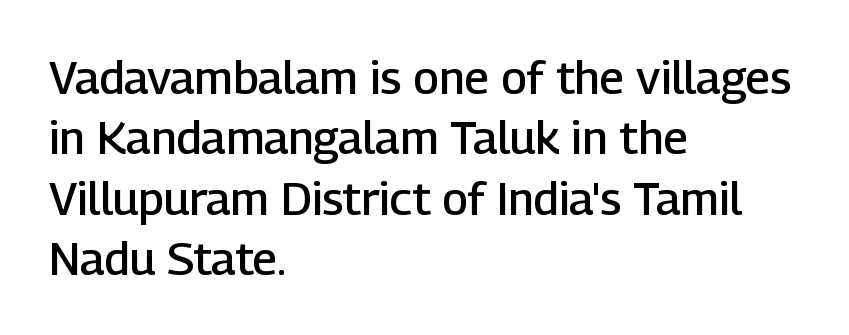
Q: Is the text bold? A: Semi-bold.
Q: Is the text italic (slanted)? A: No, it is upright.
Q: Is the typeface a serif or a sans-serif typeface? A: Sans-serif.
Q: Is the text underlined? A: No.
Q: How is the paragraph aligned? A: Left-aligned.
Q: Is the spacing between letters normal or unusually wide? A: Normal.
Q: Is the spacing between lines tight, normal or loose? A: Normal.
Q: Width (condensed, normal, or wide)? A: Normal.
Q: Stroke contrast? A: Low.
Q: x-height? A: Medium.
Q: Monospaced? A: No.
